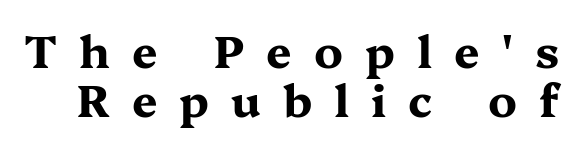
The image shows 45 px bold, wide serif type, upright; set tight line spacing (1.08x), unusually wide letter spacing (+0.49 em), not underlined; medium stroke contrast and a medium x-height.
